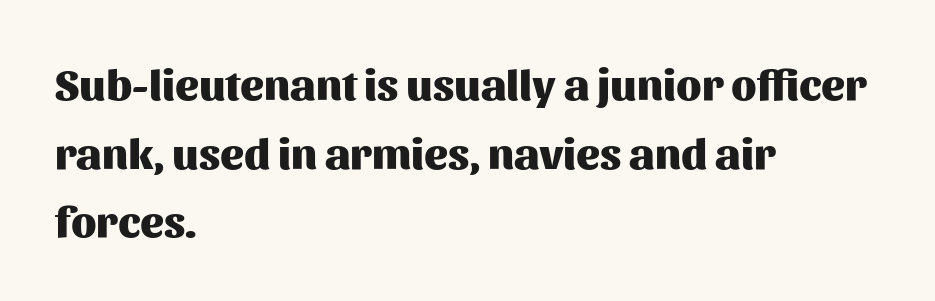
{"serif": "no", "italic": "no", "bold": "yes", "weight": "heavy", "width": "normal", "stroke_contrast": "medium", "x_height": "medium", "monospaced": "no", "underline": "no", "align": "left", "line_spacing": "normal", "line_spacing_ratio": 1.56, "letter_spacing": "normal", "letter_spacing_em": 0.0, "glyph_px": 44}
